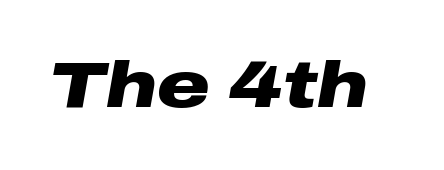
Nothing unusual about the tracking: characters are spaced as the font intends. Slanted lettering throughout. Heavy, bold letterforms. The foot of each line stays bare and open. Character widths vary here, with narrow letters taking less room than wide ones.
